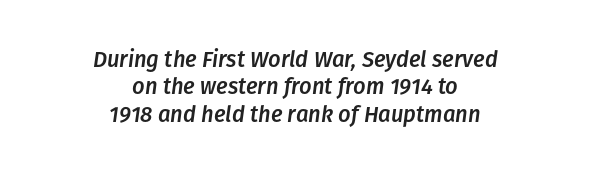
Each word holds together tightly as a unit, with standard inter-letter gaps. In terms of posture, this sample is oblique. Descender tails drop into unmarked territory. Teacher's note: observe the equal gaps on both sides — that is centered alignment. The block of text has a typical density, with ordinary space between rows.
